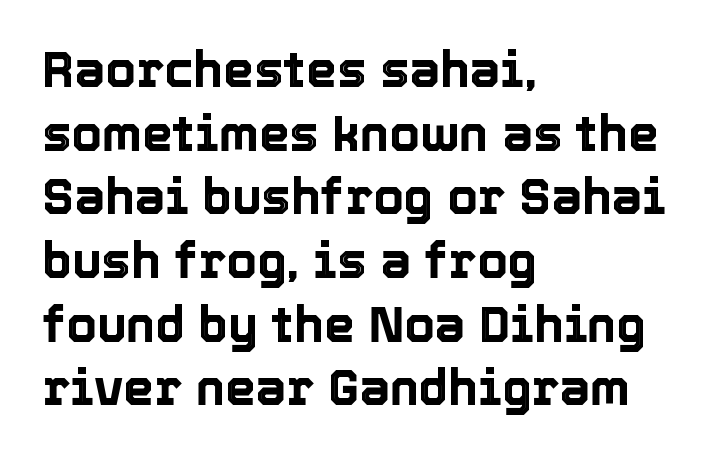
{"italic": "no", "width": "normal", "x_height": "medium", "monospaced": "no", "underline": "no", "align": "left", "line_spacing": "normal", "line_spacing_ratio": 1.3, "letter_spacing": "normal", "letter_spacing_em": 0.0, "glyph_px": 49}
